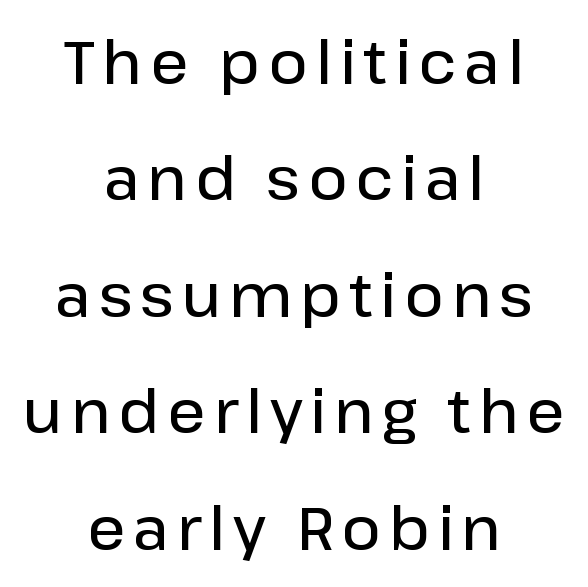
Ordinary non-slanted type is in use. No feet cap the strokes, marking this as sans-serif type. Proportional: the letters do not fall into vertical columns. The designer dialed line spacing up above the default. Typographic density is moderately raised because the face is semibold.
